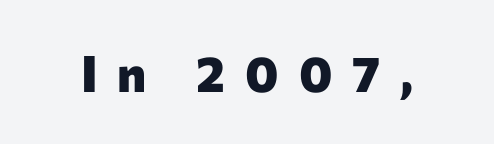
{"serif": "no", "italic": "no", "bold": "yes", "weight": "heavy", "width": "normal", "stroke_contrast": "low", "x_height": "medium", "monospaced": "no", "underline": "no", "letter_spacing": "wide", "letter_spacing_em": 0.4, "glyph_px": 50}
